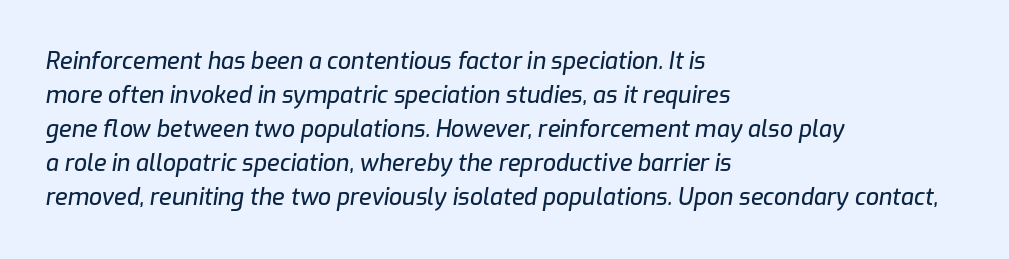
{"italic": "yes", "lean": "right", "slant_degrees": 9, "underline": "no", "align": "left", "line_spacing": "normal", "line_spacing_ratio": 1.48, "letter_spacing": "normal", "letter_spacing_em": 0.0, "glyph_px": 23}
